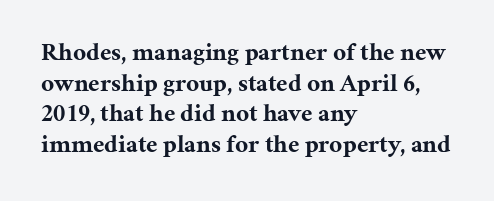
Q: Is the text bold? A: Yes.
Q: Is the text italic (slanted)? A: No, it is upright.
Q: Is the text underlined? A: No.
Q: How is the paragraph aligned? A: Left-aligned.
Q: Is the spacing between letters normal or unusually wide? A: Normal.
